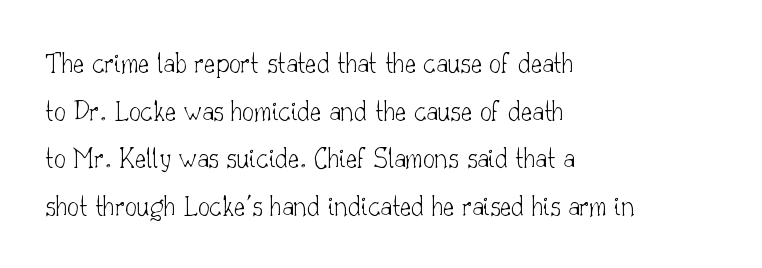
Q: Is the text bold? A: No.
Q: Is the text italic (slanted)? A: No, it is upright.
Q: Is the typeface a serif or a sans-serif typeface? A: Serif.
Q: Is the text underlined? A: No.
Q: How is the paragraph aligned? A: Left-aligned.
Q: Is the spacing between letters normal or unusually wide? A: Normal.
Q: Is the spacing between lines tight, normal or loose? A: Normal.
Q: Width (condensed, normal, or wide)? A: Normal.
Q: Stroke contrast? A: Low.
Q: x-height? A: Small.
Q: Monospaced? A: No.
